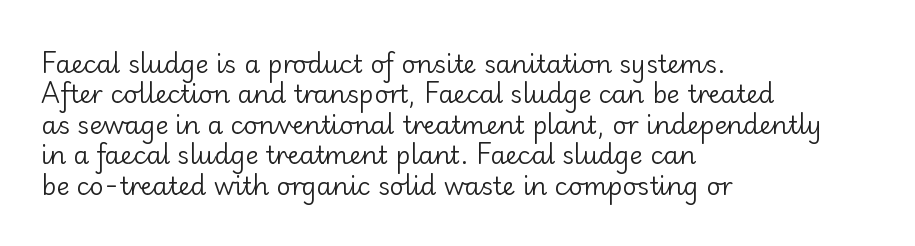
{"italic": "no", "bold": "no", "underline": "no", "align": "left", "line_spacing_ratio": 1.22, "letter_spacing": "normal", "letter_spacing_em": 0.0, "glyph_px": 25}
